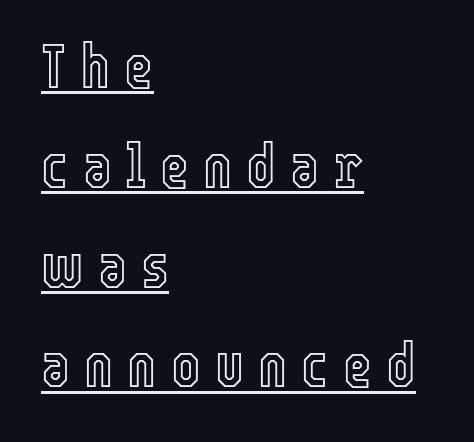
The image shows 62 px condensed type, upright; set left-aligned, normal line spacing (1.61x), unusually wide letter spacing (+0.23 em), underlined; a medium x-height.
